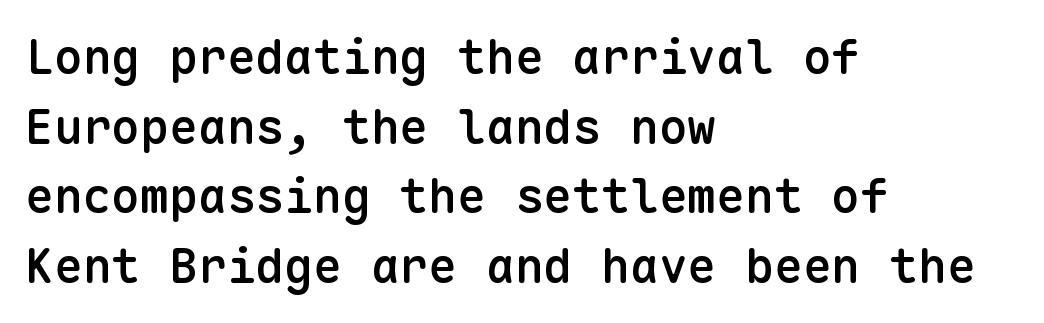
The image shows 48 px semibold sans-serif type, upright, monospaced; set left-aligned, normal line spacing (1.45x), normal letter spacing, not underlined; low stroke contrast and a medium x-height.
